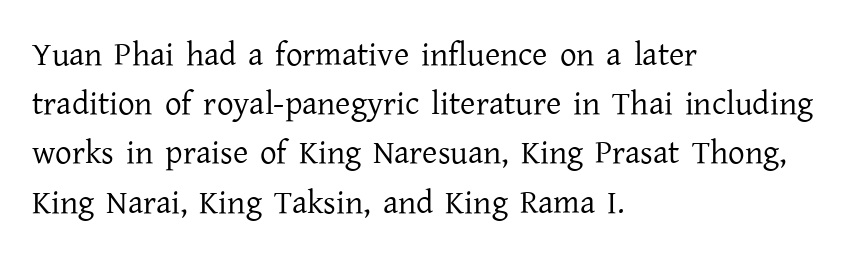
Q: Is the text bold? A: No.
Q: Is the text italic (slanted)? A: No, it is upright.
Q: Is the typeface a serif or a sans-serif typeface? A: Serif.
Q: Is the text underlined? A: No.
Q: How is the paragraph aligned? A: Left-aligned.
Q: Is the spacing between letters normal or unusually wide? A: Normal.
Q: Is the spacing between lines tight, normal or loose? A: Normal.
Q: Width (condensed, normal, or wide)? A: Normal.
Q: Stroke contrast? A: Low.
Q: x-height? A: Medium.
Q: Monospaced? A: No.
